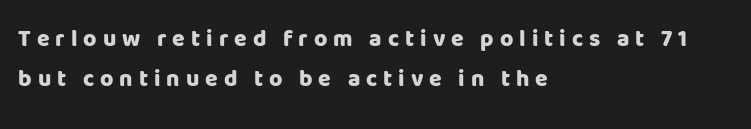
The image shows 23 px bold type, upright; set left-aligned, line spacing 1.75x, unusually wide letter spacing (+0.26 em), not underlined.
